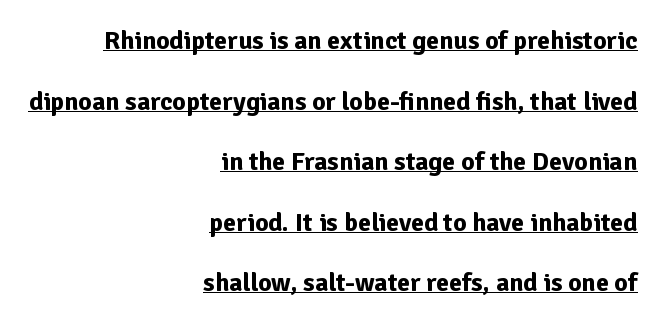
Q: Is the text bold? A: Yes.
Q: Is the text italic (slanted)? A: No, it is upright.
Q: Is the text underlined? A: Yes.
Q: How is the paragraph aligned? A: Right-aligned.
Q: Is the spacing between letters normal or unusually wide? A: Normal.
Q: Is the spacing between lines tight, normal or loose? A: Loose.
